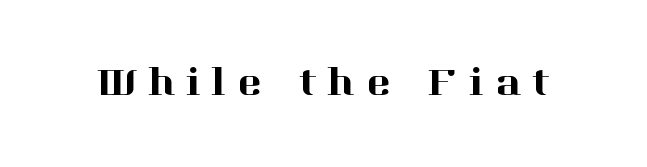
Is there any slant? The stems are plumb. Loose tracking; the words dissolve into strings of separated letters. Character widths vary here, with narrow letters taking less room than wide ones. Any mark beneath the type? The region is blank. The face used here is seriffed, in the tradition of book romans.
